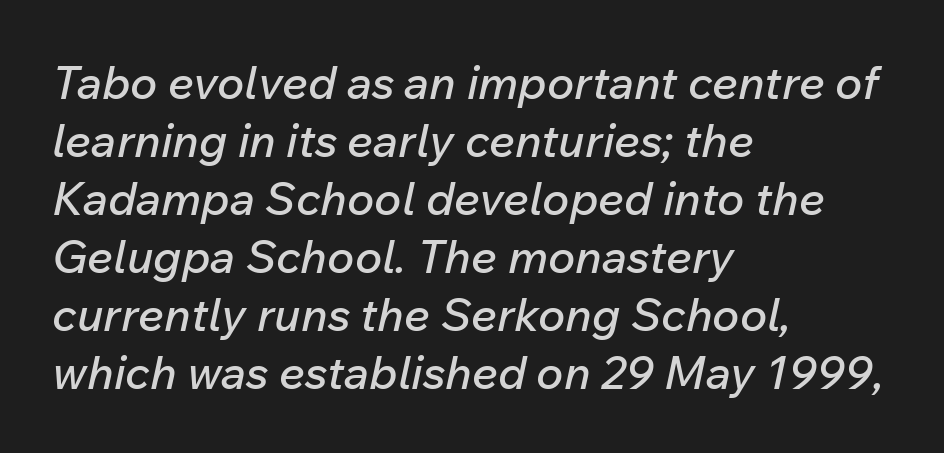
Q: Is the text italic (slanted)? A: Yes, it leans right by about 12 degrees.
Q: Is the text underlined? A: No.
Q: How is the paragraph aligned? A: Left-aligned.
Q: Is the spacing between letters normal or unusually wide? A: Normal.
Q: Is the spacing between lines tight, normal or loose? A: Normal.
Q: Width (condensed, normal, or wide)? A: Normal.
Q: Stroke contrast? A: Low.
Q: x-height? A: Medium.
Q: Monospaced? A: No.
